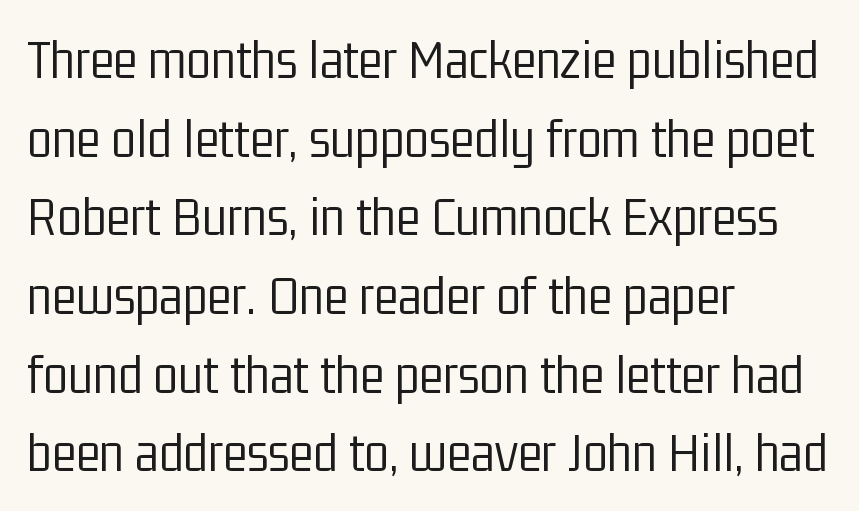
A bare baseline throughout the passage. Does the leading feel generous? No, just average. What kind of face is this? One without serifs — a sans. No extra ink here — the face is not bold. Ordinary non-slanted type is in use.
